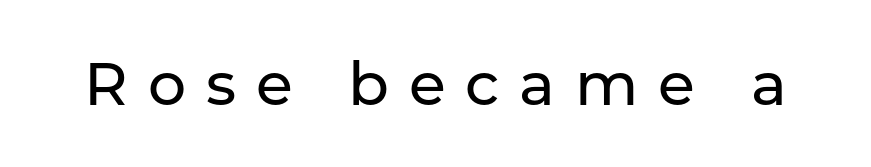
Q: Is the text italic (slanted)? A: No, it is upright.
Q: Is the typeface a serif or a sans-serif typeface? A: Sans-serif.
Q: Is the text underlined? A: No.
Q: Is the spacing between letters normal or unusually wide? A: Unusually wide.
Q: Width (condensed, normal, or wide)? A: Normal.
Q: Stroke contrast? A: Low.
Q: x-height? A: Medium.
Q: Monospaced? A: No.
